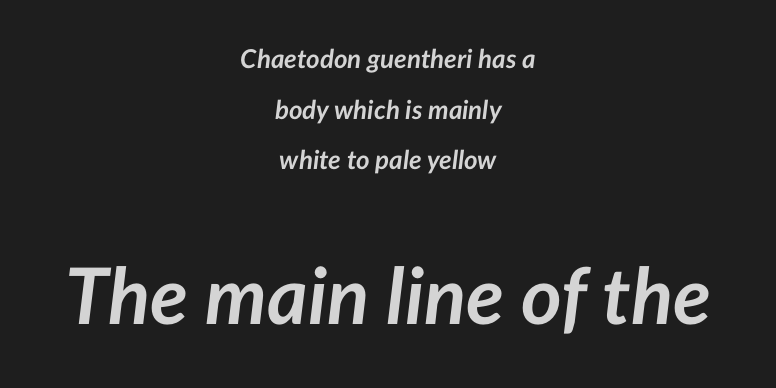
Do the characters align in a grid? No, the font is proportional. The string is rendered with underlining switched off. Glyph-to-glyph distance matches everyday printed text. The second block has been scaled up relative to the first. Both edges are ragged and mirror each other, which tells us the setting is centered. A full-strength bold gives these letters their thick strokes.
